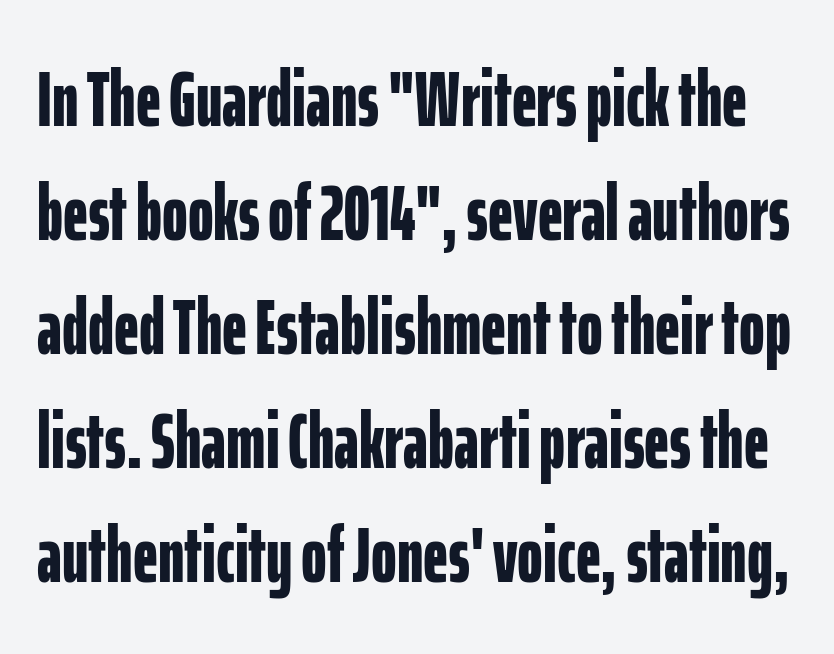
The image shows 78 px bold, condensed sans-serif type, upright; set normal line spacing (1.46x), normal letter spacing, not underlined; low stroke contrast and a medium x-height.
